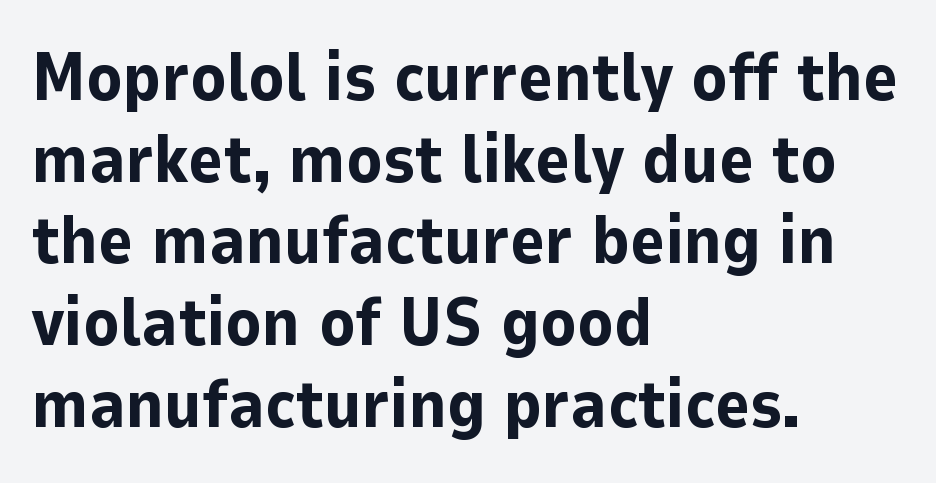
The image shows 67 px bold sans-serif type, upright; set left-aligned, line spacing 1.22x, normal letter spacing, not underlined; low stroke contrast and a medium x-height.
